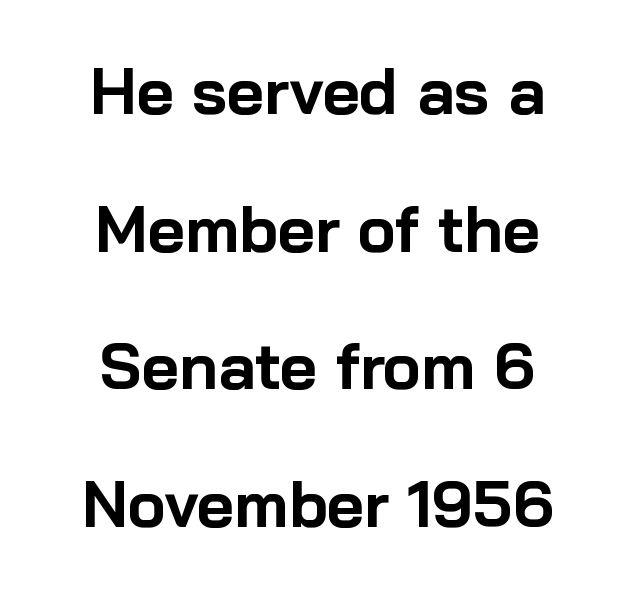
The face used here is rendered with its standard letterfit. The passage shown is typed in a proportional face where columns would drift. Serif or sans? Sans — the stroke terminals are bare. This is the regular roman posture of the typeface. Clear beneath every line of the passage. Vertically, the passage feels expansive, rows floating well apart.
